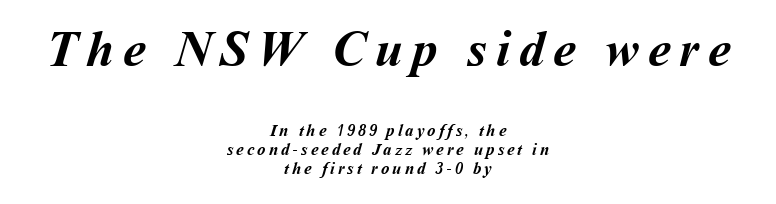
Q: Is the text bold? A: Yes.
Q: Is the text underlined? A: No.
Q: How is the paragraph aligned? A: Centered.
Q: Is the spacing between lines tight, normal or loose? A: Tight.
Q: Which block of text is set in a larger size, the first (top) or the second (bottom)? A: The first (top) one.
Q: Width (condensed, normal, or wide)? A: Normal.
Q: Stroke contrast? A: Medium.
Q: x-height? A: Medium.
Q: Monospaced? A: No.
